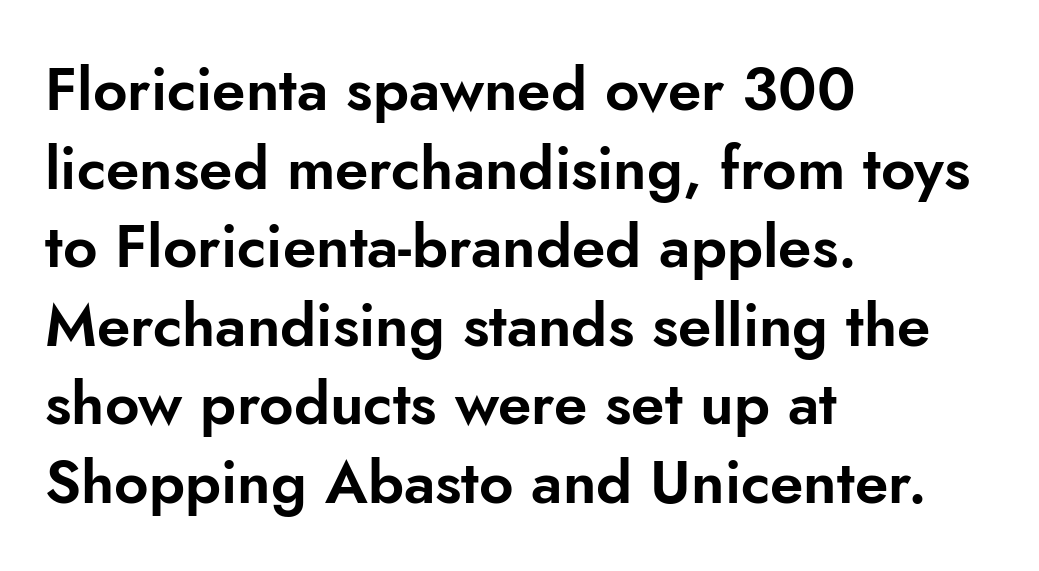
The image shows 60 px sans-serif type, upright; set left-aligned, normal line spacing (1.31x), normal letter spacing, not underlined; low stroke contrast and a small x-height.
